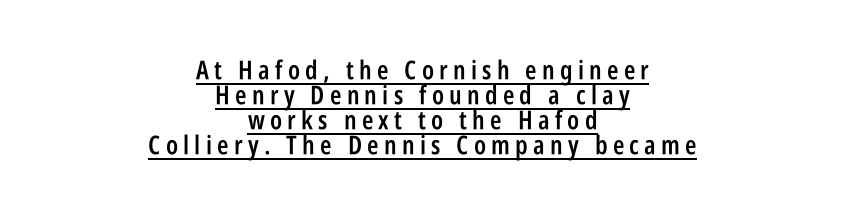
Q: Is the text bold? A: Semi-bold.
Q: Is the text italic (slanted)? A: No, it is upright.
Q: Is the text underlined? A: Yes.
Q: How is the paragraph aligned? A: Centered.
Q: Is the spacing between letters normal or unusually wide? A: Unusually wide.
Q: Is the spacing between lines tight, normal or loose? A: Tight.
